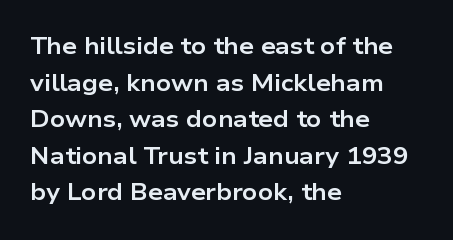
Visually the block forms a straight wall on the left and a jagged coastline on the right. The letters are bold, with thick, heavy strokes. The gap between lines stays unmarked. This sample keeps an unexceptional amount of space between lines. The horizontal fit of the characters is conventional and even. Vertical strokes here are truly vertical.
